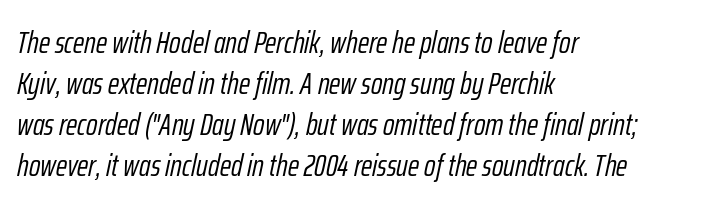
{"italic": "yes", "lean": "right", "slant_degrees": 12, "bold": "no", "weight": "light", "width": "condensed", "stroke_contrast": "low", "x_height": "medium", "monospaced": "no", "underline": "no", "align": "left", "line_spacing": "normal", "line_spacing_ratio": 1.32, "letter_spacing": "normal", "letter_spacing_em": 0.0, "glyph_px": 31}
